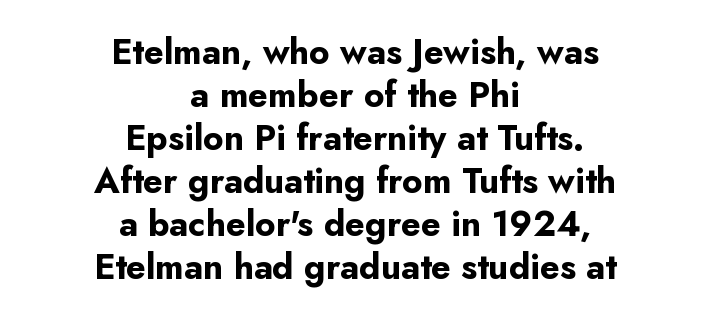
Q: Is the text bold? A: Yes.
Q: Is the text italic (slanted)? A: No, it is upright.
Q: Is the typeface a serif or a sans-serif typeface? A: Sans-serif.
Q: Is the text underlined? A: No.
Q: How is the paragraph aligned? A: Centered.
Q: Is the spacing between letters normal or unusually wide? A: Normal.
Q: Width (condensed, normal, or wide)? A: Normal.
Q: Stroke contrast? A: Low.
Q: x-height? A: Small.
Q: Monospaced? A: No.
